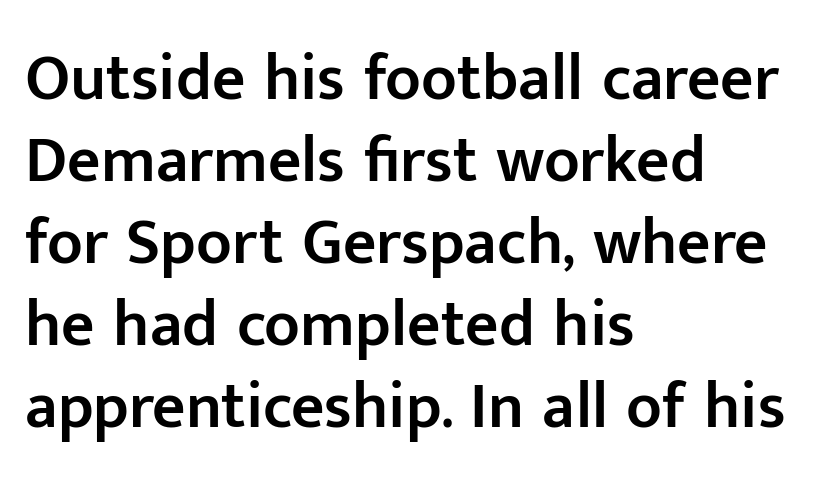
Posture: straight, roman, zero tilt. Font category for this specimen: sans-serif. In terms of leading, this rendering sits right in the middle. As a designer I'd log this as weight 600, semibold. The line texture is even and compact thanks to regular tracking. This sample has the flowing, uneven cadence of proportional lettering.
